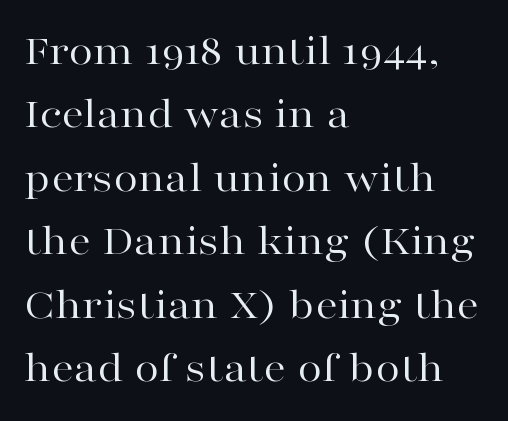
Underlining? Definitely not there. Nope, not italic — everything's standing straight. The face used here is proportionally spaced, like ordinary book or web type. Is the block centered? No — it sits flush against the left margin. Horizontal bands of white between lines are of average thickness.
